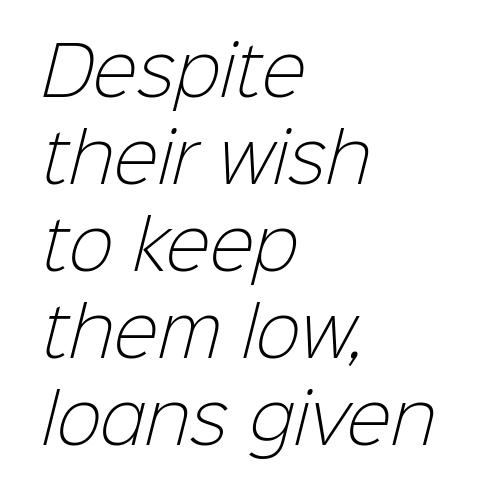
{"serif": "no", "bold": "no", "weight": "light", "width": "normal", "stroke_contrast": "low", "x_height": "medium", "monospaced": "no", "underline": "no", "align": "left", "line_spacing": "normal", "line_spacing_ratio": 1.3, "letter_spacing": "normal", "letter_spacing_em": 0.0, "glyph_px": 67}
